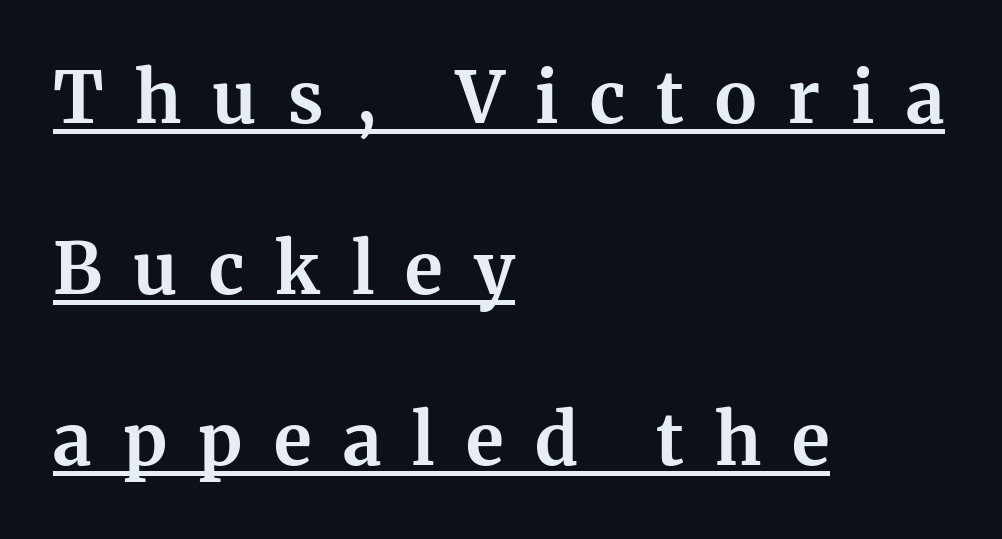
{"serif": "yes", "italic": "no", "bold": "yes", "weight": "bold", "width": "normal", "stroke_contrast": "medium", "x_height": "medium", "monospaced": "no", "underline": "yes", "align": "left", "line_spacing": "loose", "line_spacing_ratio": 2.41, "letter_spacing": "wide", "letter_spacing_em": 0.44, "glyph_px": 71}
